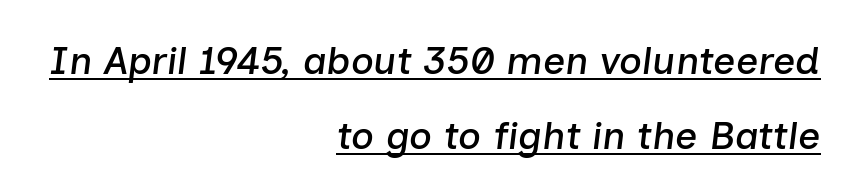
Q: Is the text italic (slanted)? A: Yes, it leans right by about 7 degrees.
Q: Is the text underlined? A: Yes.
Q: How is the paragraph aligned? A: Right-aligned.
Q: Is the spacing between letters normal or unusually wide? A: Normal.
Q: Is the spacing between lines tight, normal or loose? A: Loose.
Q: Width (condensed, normal, or wide)? A: Normal.
Q: Stroke contrast? A: Low.
Q: x-height? A: Medium.
Q: Monospaced? A: No.
